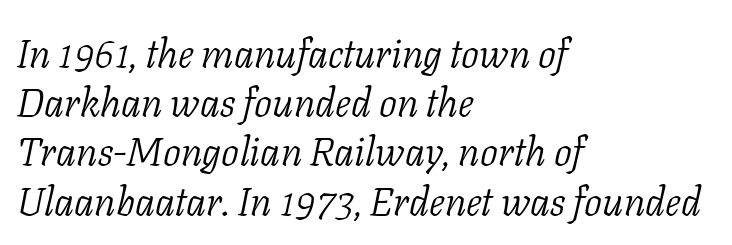
The image shows 40 px light serif type, italic (leaning right); set left-aligned, line spacing 1.23x, normal letter spacing, not underlined; low stroke contrast and a medium x-height.
